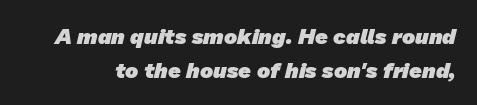
The image shows 22 px bold type; set normal line spacing (1.55x), normal letter spacing, not underlined.
